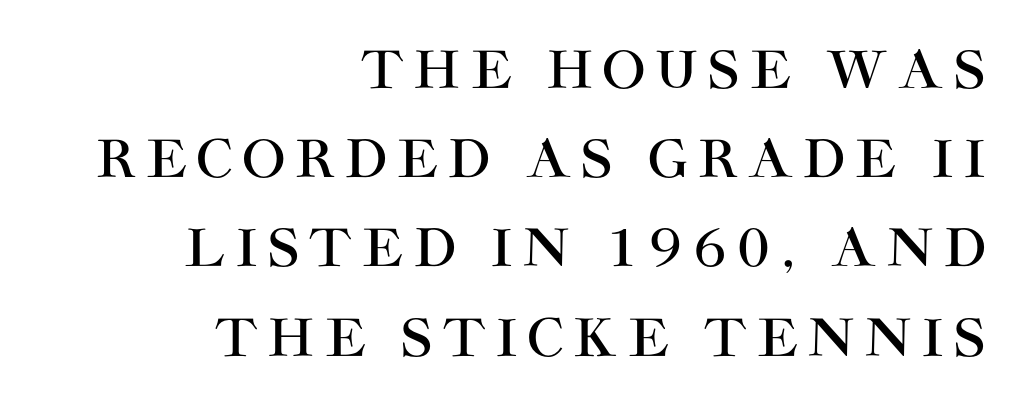
The image shows 51 px sans-serif type, upright; set right-aligned, line spacing 1.75x, unusually wide letter spacing (+0.21 em), not underlined; high stroke contrast and a large x-height.
